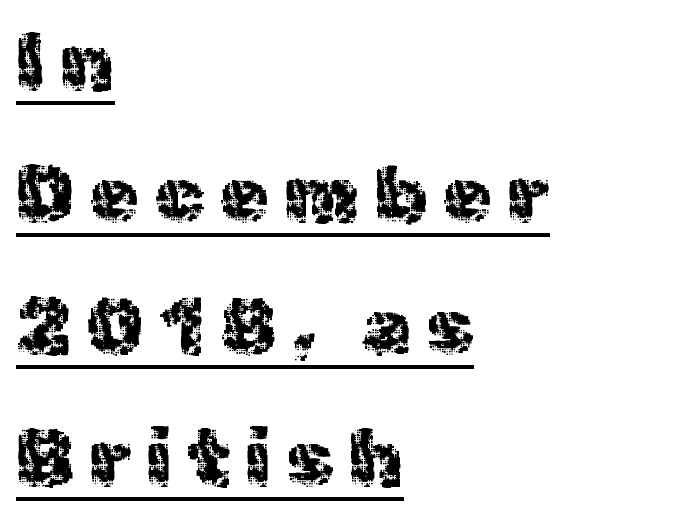
The image shows 79 px regular-weight sans-serif type, upright; set left-aligned, normal line spacing (1.67x), unusually wide letter spacing (+0.2 em), underlined; a medium x-height.
